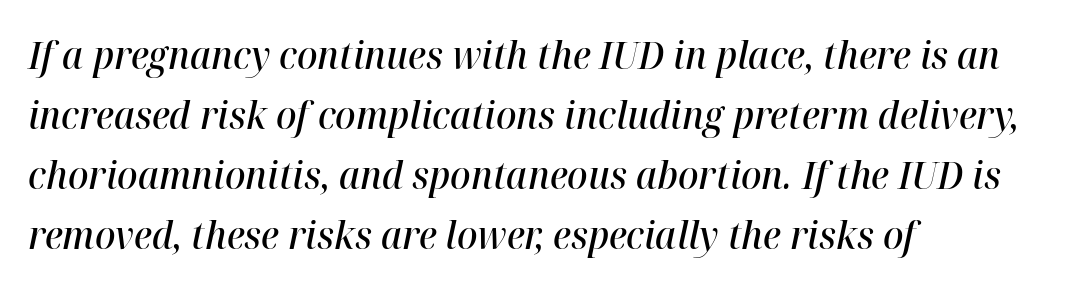
The image shows 38 px semibold type, italic (leaning right); set left-aligned, normal line spacing (1.58x), normal letter spacing, not underlined; high stroke contrast and a medium x-height.
